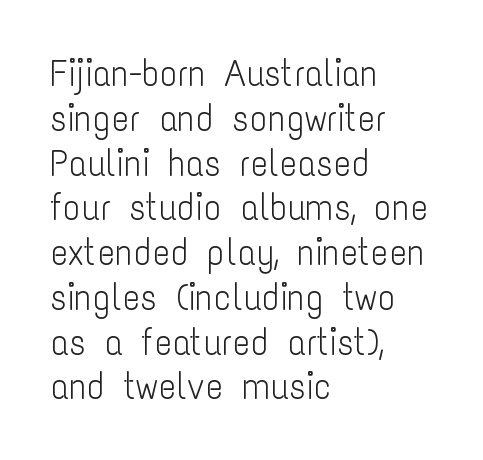
The image shows 37 px light, condensed sans-serif type, upright; set left-aligned, line spacing 1.21x, normal letter spacing, not underlined; low stroke contrast and a medium x-height.
